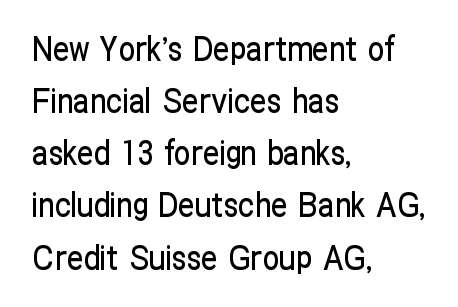
The lines sit at an ordinary, default distance from one another. The lines are quadded left. A clean baseline with only descenders dipping below it. Is this a fixed-width face? No — the glyphs have proportional, varying widths. These lines were composed using upright roman letters.
